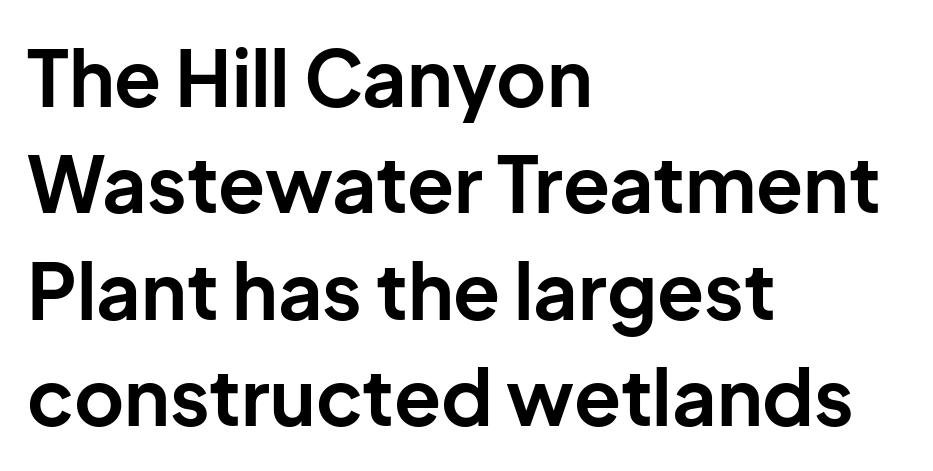
{"serif": "no", "italic": "no", "bold": "yes", "weight": "bold", "width": "normal", "stroke_contrast": "low", "x_height": "medium", "monospaced": "no", "underline": "no", "align": "left", "line_spacing": "normal", "line_spacing_ratio": 1.38, "letter_spacing": "normal", "letter_spacing_em": 0.0, "glyph_px": 77}
